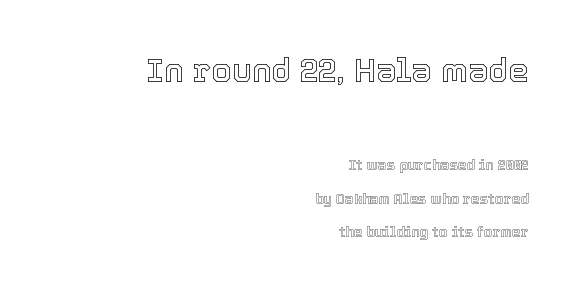
{"italic": "no", "width": "normal", "x_height": "medium", "monospaced": "no", "underline": "no", "align": "right", "line_spacing": "loose", "line_spacing_ratio": 2.39, "letter_spacing": "normal", "letter_spacing_em": 0.0, "larger_block": "first", "size_ratio": 2.36, "glyph_px": 33}
